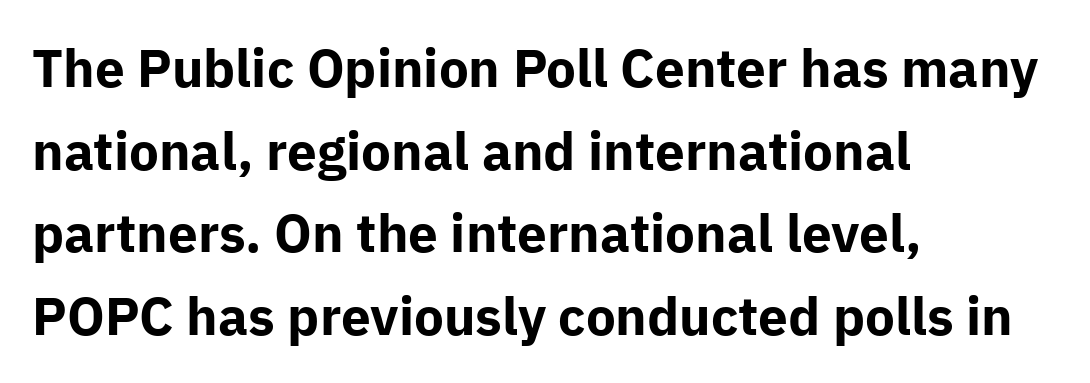
The image shows 53 px bold sans-serif type, upright; set left-aligned, normal line spacing (1.56x), normal letter spacing, not underlined; low stroke contrast and a medium x-height.
